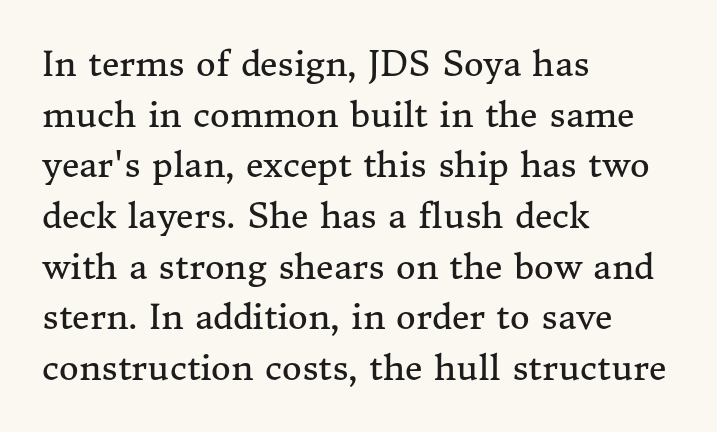
The image shows 34 px regular-weight serif type, upright; set left-aligned, normal line spacing (1.49x), normal letter spacing, not underlined; medium stroke contrast and a medium x-height.
